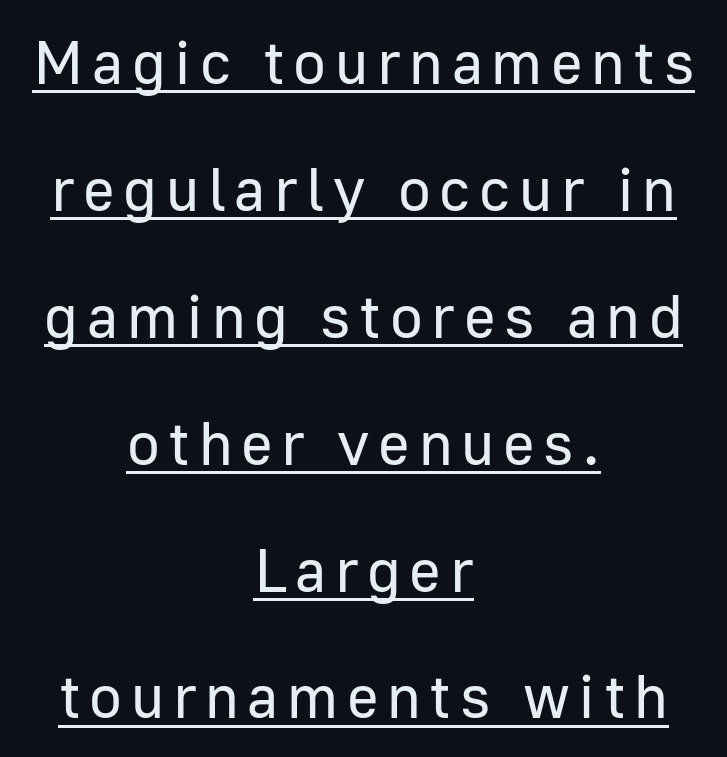
The image shows 61 px regular-weight sans-serif type, upright; set centered, loose line spacing (2.08x), underlined; low stroke contrast and a medium x-height.
